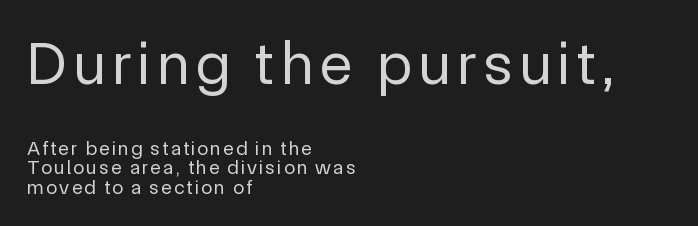
{"serif": "no", "italic": "no", "bold": "no", "weight": "regular", "width": "normal", "x_height": "medium", "monospaced": "no", "underline": "no", "align": "left", "line_spacing": "tight", "line_spacing_ratio": 0.98, "larger_block": "first", "size_ratio": 3.05, "glyph_px": 61}
